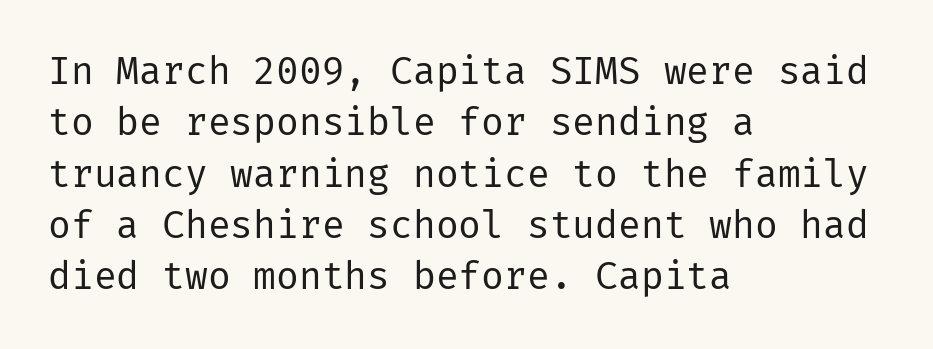
{"serif": "no", "italic": "no", "bold": "no", "weight": "regular", "width": "normal", "stroke_contrast": "low", "x_height": "medium", "underline": "no", "align": "left", "line_spacing": "normal", "line_spacing_ratio": 1.35, "letter_spacing": "normal", "letter_spacing_em": 0.0, "glyph_px": 38}
